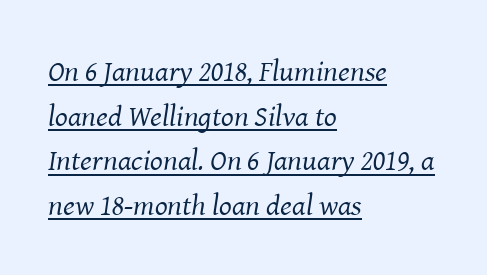
The image shows 30 px regular-weight serif type, italic (leaning right); set left-aligned, normal line spacing (1.49x), normal letter spacing, underlined; medium stroke contrast and a medium x-height.
